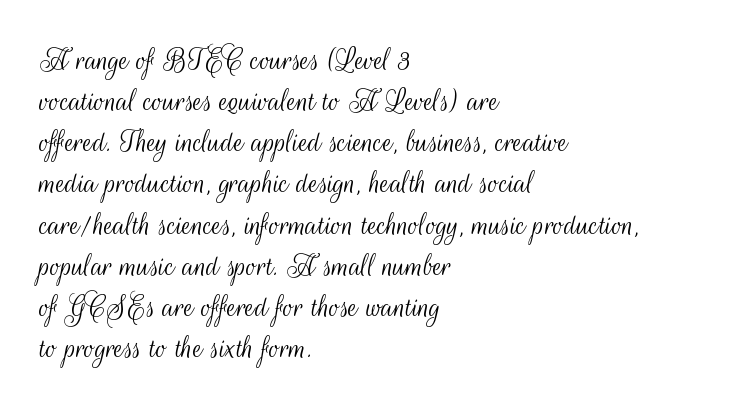
If you drew a ruler down the left edge, every line would touch it. The foot of each line stays bare and open. These lines keep a tight, regular rhythm from letter to letter.
